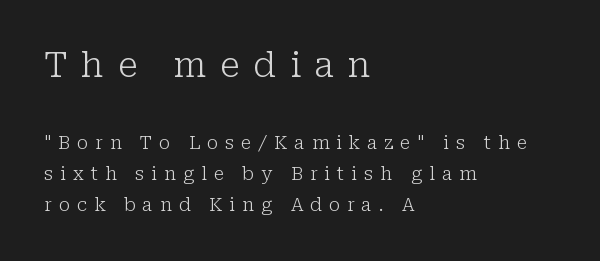
Looks like regular typesetting: each glyph gets only the width it needs. Caption: face not bold, strokes unweighted. A typesetter would label this face a serif. Posture: upright roman.
